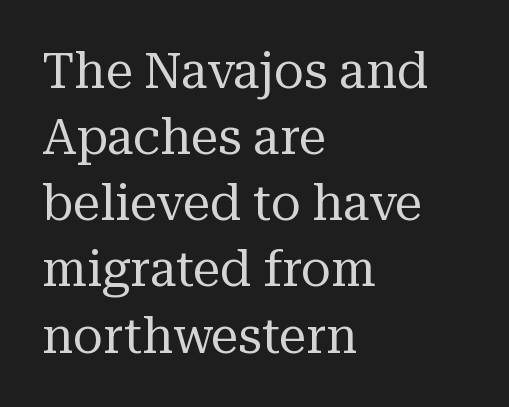
The image shows 49 px regular-weight serif type, upright; set left-aligned, normal line spacing (1.35x), normal letter spacing, not underlined; medium stroke contrast and a medium x-height.
